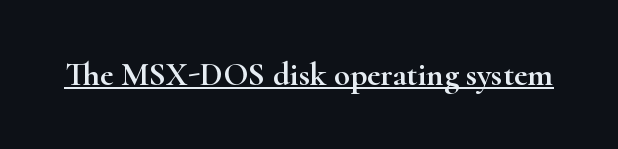
The image shows 33 px wide serif type, upright; set normal letter spacing, underlined; high stroke contrast and a small x-height.
